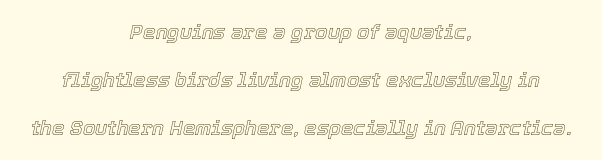
The rag falls on both sides of this text block equally. Has an underline been added? It has not. The face used here is rendered with its standard letterfit. This is oblique type, the kind used for emphasis or titles.
